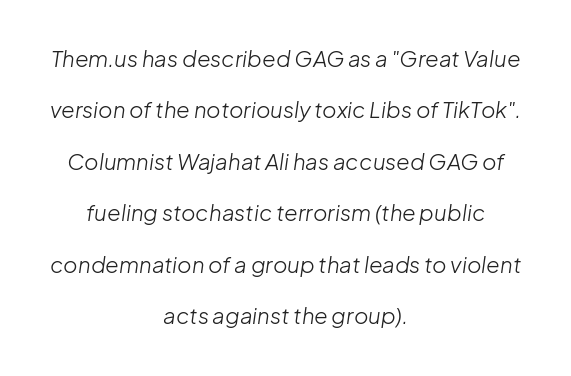
{"italic": "yes", "lean": "right", "slant_degrees": 8, "bold": "no", "underline": "no", "align": "center", "line_spacing": "loose", "line_spacing_ratio": 2.34, "letter_spacing": "normal", "letter_spacing_em": 0.0, "glyph_px": 22}
